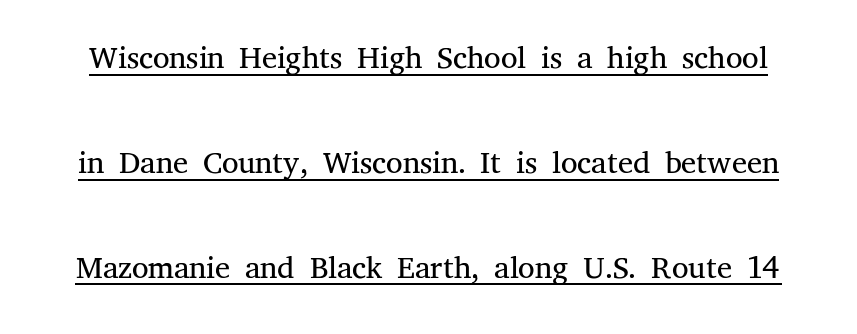
Looks like regular typesetting: each glyph gets only the width it needs. Designer's note — italics off, roman on. Serifs: yes, visible at the terminals of the letterforms. The line-height multiplier appears high, well above default. Quick note: underline on. Weight class: somewhere from thin through regular.
